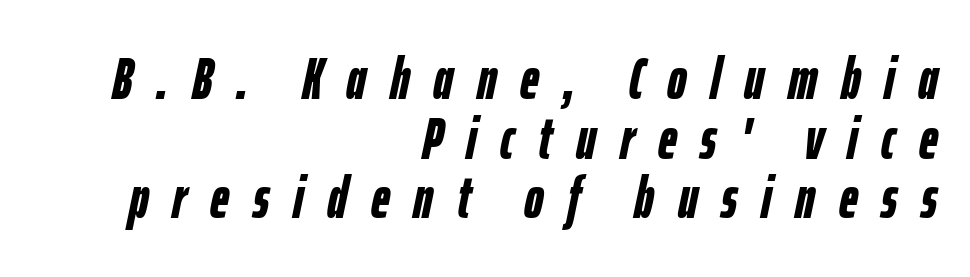
{"italic": "yes", "lean": "right", "slant_degrees": 12, "bold": "yes", "weight": "semibold", "width": "condensed", "stroke_contrast": "low", "x_height": "medium", "monospaced": "no", "underline": "no", "align": "right", "line_spacing": "tight", "line_spacing_ratio": 1.01, "letter_spacing": "wide", "letter_spacing_em": 0.4, "glyph_px": 59}
